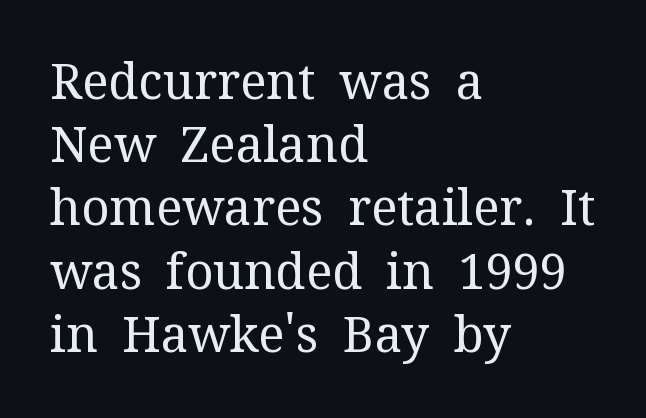
The image shows 49 px regular-weight serif type, upright; set left-aligned, normal line spacing (1.29x), normal letter spacing, not underlined; medium stroke contrast and a medium x-height.
